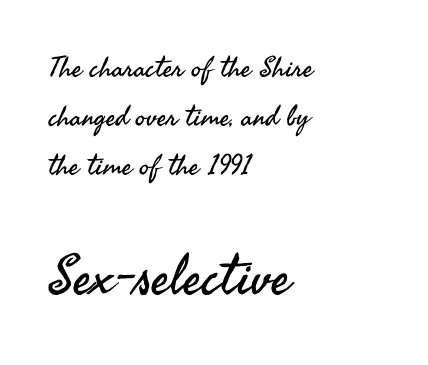
{"serif": "no", "bold": "no", "weight": "regular", "width": "normal", "stroke_contrast": "medium", "x_height": "small", "monospaced": "no", "underline": "no", "align": "left", "line_spacing_ratio": 1.75, "letter_spacing": "normal", "letter_spacing_em": 0.0, "larger_block": "second", "size_ratio": 1.96, "glyph_px": 55}
